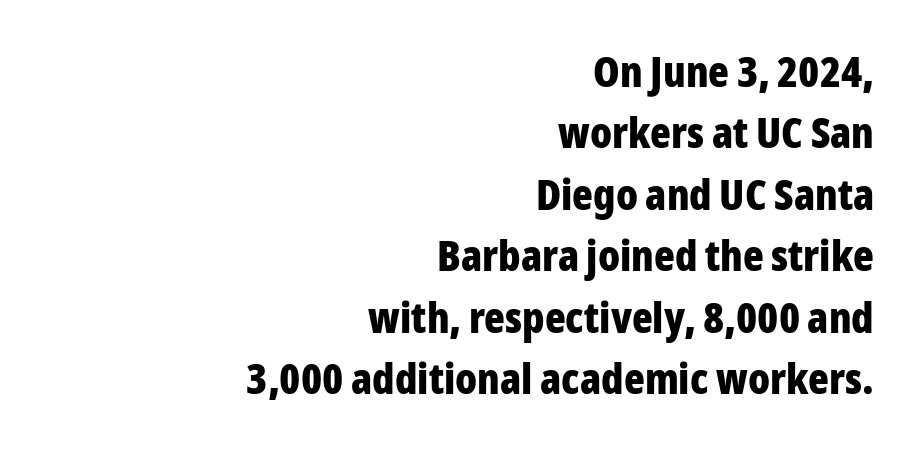
The typography opts for an upright posture over an oblique one. The characters display no serif detailing; their extremities are plain. Proportional: the letters do not fall into vertical columns. Teacher's note: observe the even right margin — that is flush-right alignment.
